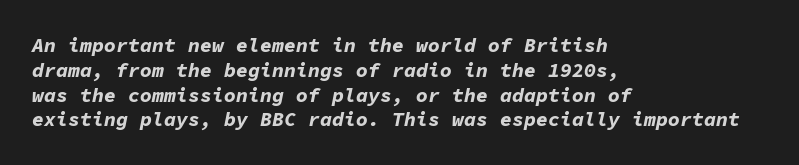
{"italic": "yes", "lean": "right", "slant_degrees": 11, "bold": "yes", "underline": "no", "align": "left", "line_spacing_ratio": 1.24, "letter_spacing": "normal", "letter_spacing_em": 0.0, "glyph_px": 20}
